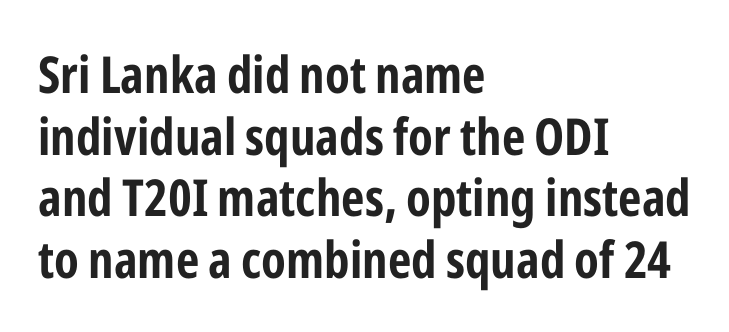
I'd call this a sans setting — the letters go barefoot. The typesetter chose a ragged-right arrangement here. A bare baseline throughout the passage. Characters follow at the spacing the type designer built in. You can tell it's not italic because the verticals are truly vertical. The rendering uses natural spacing where letterforms have individual widths.
